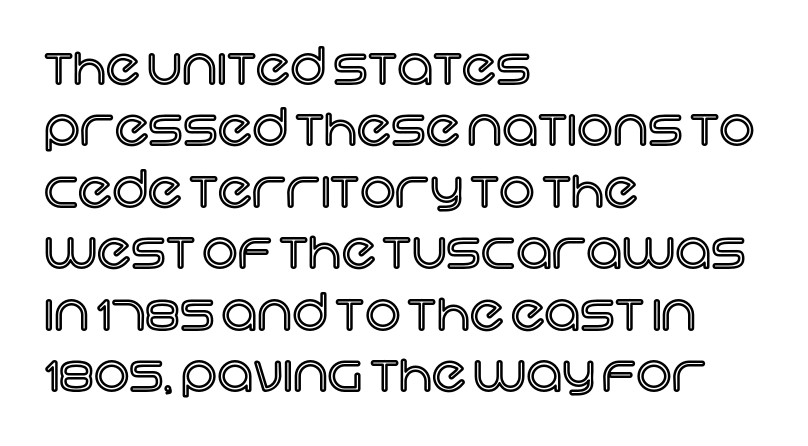
The image shows 50 px text type, upright; set left-aligned, line spacing 1.23x, normal letter spacing, not underlined; a large x-height.
